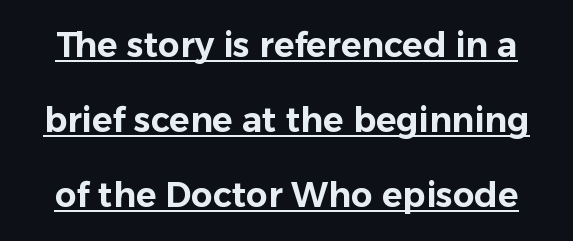
Classification — sans serif. What stands out about the letter spacing? Nothing — it is the standard amount. The specimen includes a rule beneath the text block's lines. A typesetter would call this proportional, since set widths differ per character.
